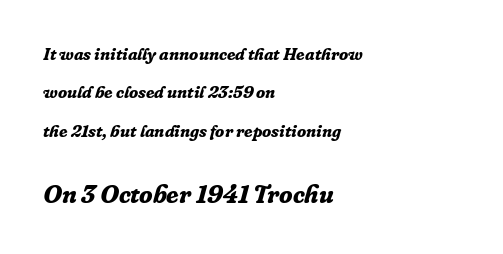
The image shows 25 px bold type, italic (leaning right); set left-aligned, loose line spacing (2.26x), normal letter spacing, not underlined; the second (bottom) block is 1.47x larger.
